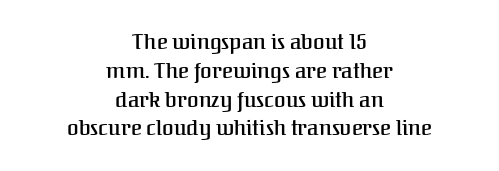
Line spacing here is normal. Observe the ordinary spacing: letters are neighbours, not strangers. Type without underlining. The lines in this sample share a center point and differ in where they start and stop. Italic? Not at all — the glyphs are vertical.
